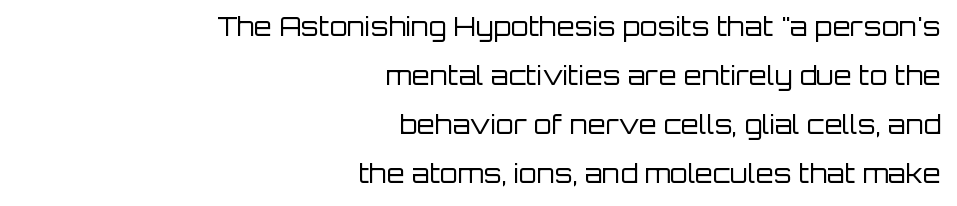
The image shows 26 px text type, upright; set right-aligned, line spacing 1.88x, normal letter spacing, not underlined.
